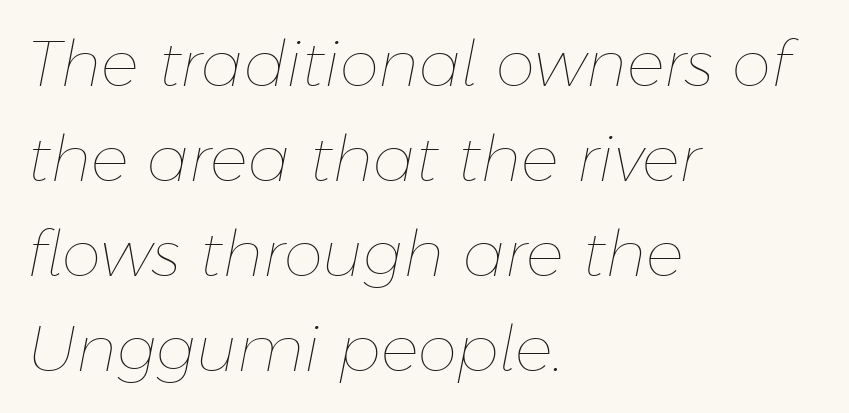
The image shows 63 px thin type, italic (leaning right); set left-aligned, normal line spacing (1.51x), normal letter spacing, not underlined; low stroke contrast and a medium x-height.
